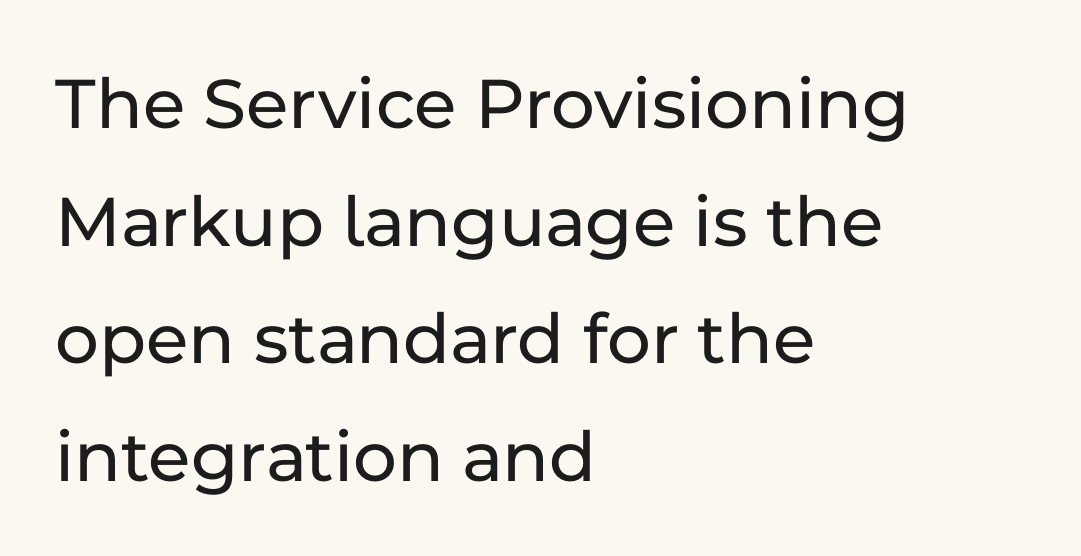
The image shows 75 px sans-serif type, upright; set left-aligned, normal line spacing (1.57x), normal letter spacing, not underlined; low stroke contrast and a medium x-height.
